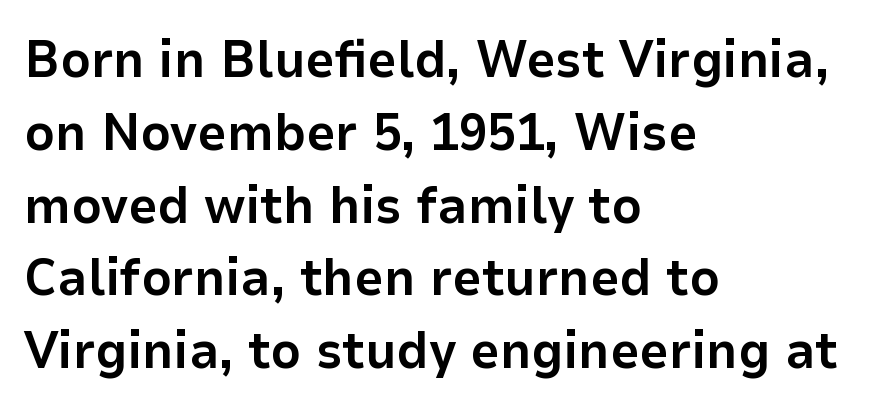
{"serif": "no", "italic": "no", "bold": "yes", "weight": "bold", "width": "normal", "stroke_contrast": "low", "x_height": "medium", "monospaced": "no", "underline": "no", "align": "left", "line_spacing": "normal", "line_spacing_ratio": 1.4, "letter_spacing": "normal", "letter_spacing_em": 0.0, "glyph_px": 52}
